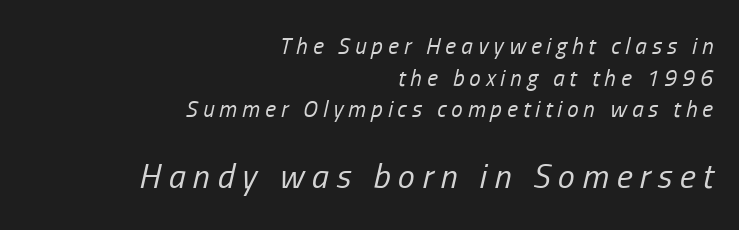
The image shows 34 px regular-weight, condensed type, italic (leaning right); set right-aligned, normal line spacing (1.38x), unusually wide letter spacing (+0.22 em), not underlined; the second (bottom) block is 1.48x larger; low stroke contrast and a medium x-height.
